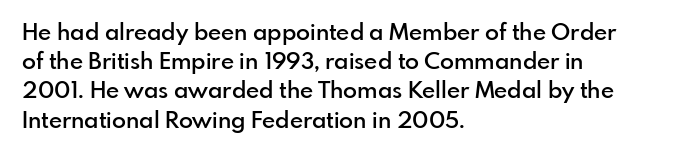
Q: Is the text bold? A: Semi-bold.
Q: Is the text italic (slanted)? A: No, it is upright.
Q: Is the text underlined? A: No.
Q: How is the paragraph aligned? A: Left-aligned.
Q: Is the spacing between letters normal or unusually wide? A: Normal.
Q: Is the spacing between lines tight, normal or loose? A: Normal.
